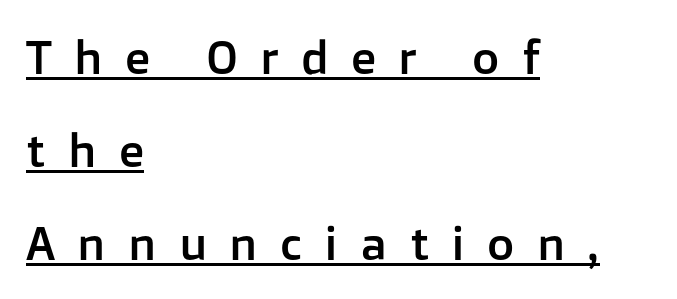
{"serif": "no", "italic": "no", "width": "normal", "stroke_contrast": "low", "x_height": "medium", "monospaced": "no", "underline": "yes", "align": "left", "line_spacing": "loose", "line_spacing_ratio": 1.98, "letter_spacing": "wide", "letter_spacing_em": 0.47, "glyph_px": 47}
